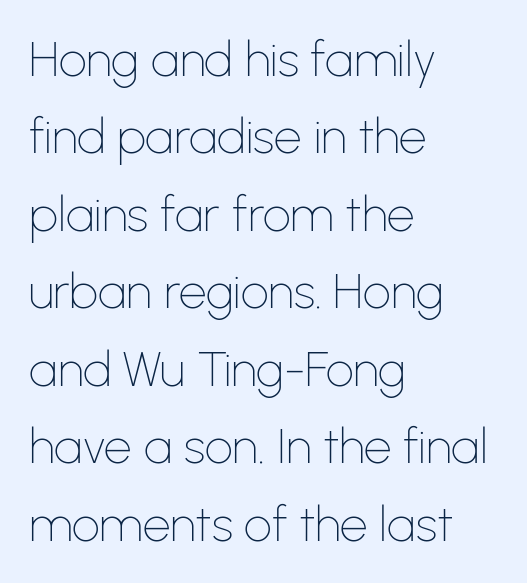
The image shows 49 px thin sans-serif type, upright; set left-aligned, normal line spacing (1.58x), normal letter spacing, not underlined; low stroke contrast and a medium x-height.
